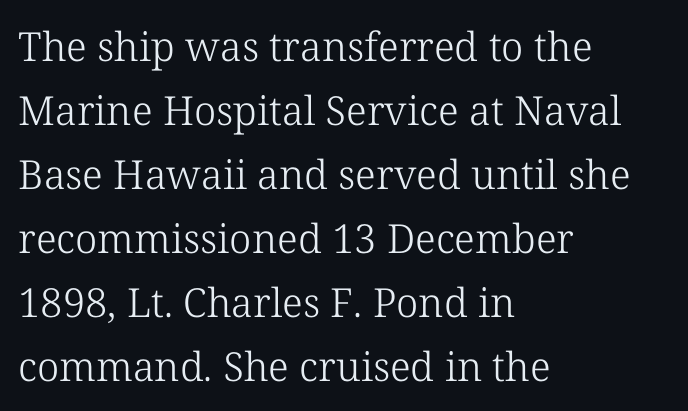
{"serif": "yes", "italic": "no", "bold": "no", "weight": "light", "width": "normal", "stroke_contrast": "low", "x_height": "medium", "monospaced": "no", "underline": "no", "align": "left", "line_spacing": "normal", "line_spacing_ratio": 1.6, "letter_spacing": "normal", "letter_spacing_em": 0.0, "glyph_px": 40}
